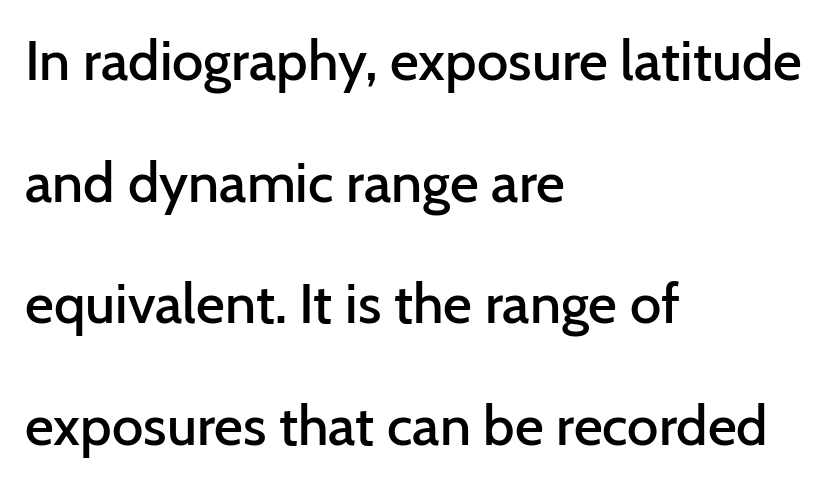
The image shows 56 px semibold sans-serif type, upright; set left-aligned, loose line spacing (2.17x), normal letter spacing, not underlined; low stroke contrast and a medium x-height.
